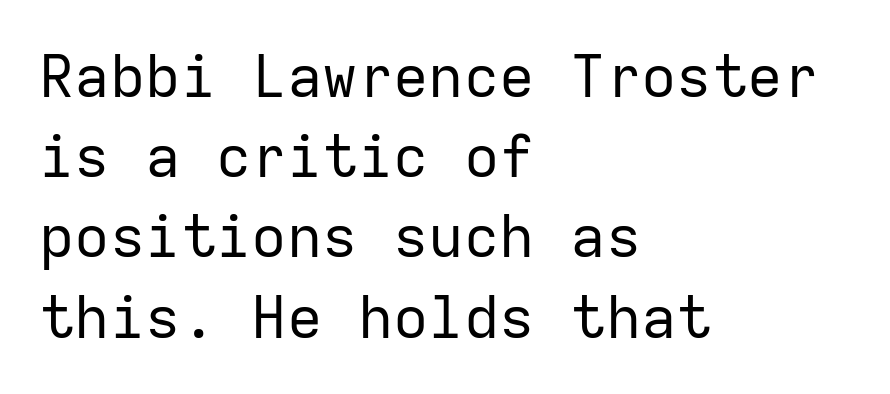
The image shows 59 px regular-weight sans-serif type, upright, monospaced; set left-aligned, normal line spacing (1.36x), normal letter spacing, not underlined; low stroke contrast and a medium x-height.
